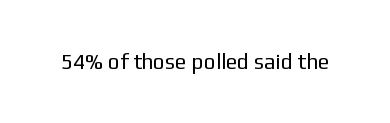
{"italic": "no", "bold": "no", "underline": "no", "letter_spacing": "normal", "letter_spacing_em": 0.0, "glyph_px": 21}
